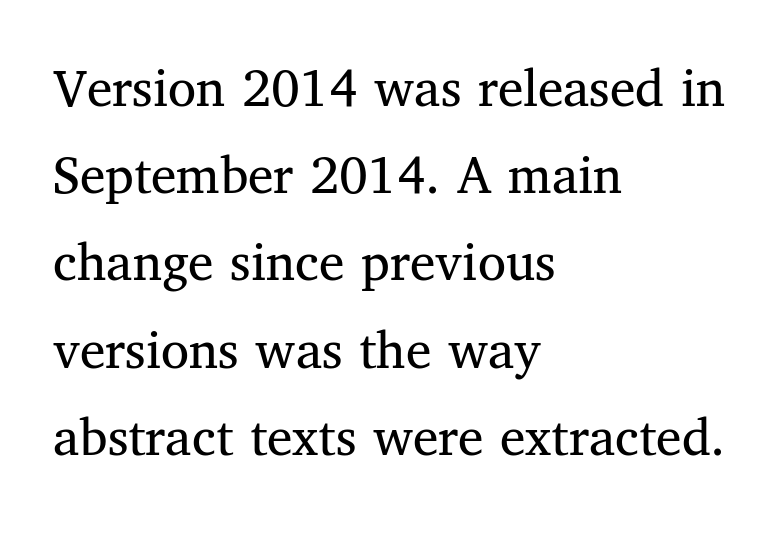
{"serif": "yes", "italic": "no", "bold": "no", "weight": "regular", "width": "normal", "stroke_contrast": "medium", "x_height": "medium", "monospaced": "no", "underline": "no", "align": "left", "line_spacing": "normal", "line_spacing_ratio": 1.53, "letter_spacing": "normal", "letter_spacing_em": 0.0, "glyph_px": 57}
